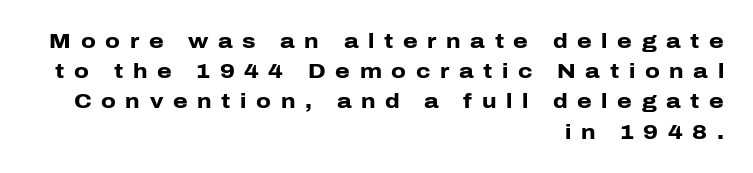
{"italic": "no", "bold": "yes", "underline": "no", "align": "right", "line_spacing": "normal", "line_spacing_ratio": 1.44, "letter_spacing": "wide", "letter_spacing_em": 0.46, "glyph_px": 21}
